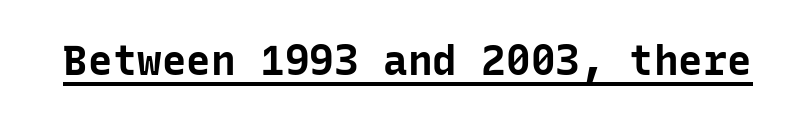
The lettering stays uniformly vertical, giving the passage a roman look. Are there feet on the stems? There aren't — it's a sans. Underlined type. Tracking value appears to be zero — textbook default spacing.
